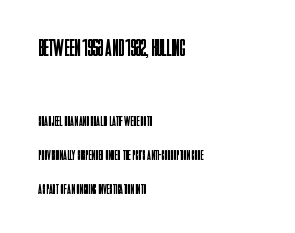
{"italic": "no", "bold": "no", "underline": "no", "align": "left", "line_spacing": "loose", "line_spacing_ratio": 2.41, "letter_spacing": "normal", "letter_spacing_em": 0.0, "larger_block": "first", "size_ratio": 1.71, "glyph_px": 24}
